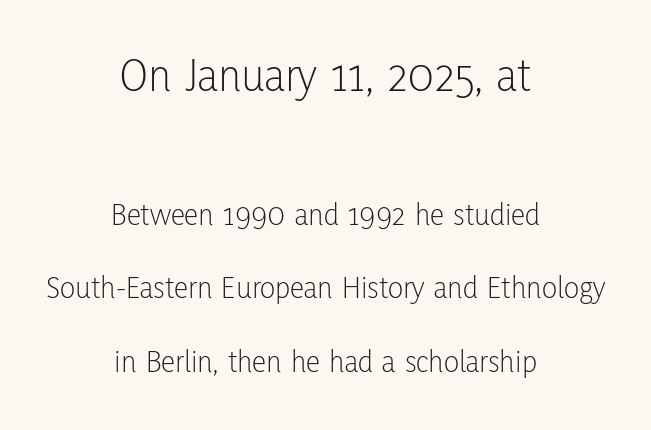
The image shows 48 px light, condensed sans-serif type, upright; set centered, loose line spacing (2.3x), normal letter spacing, not underlined; the first (top) block is 1.5x larger; low stroke contrast and a medium x-height.
